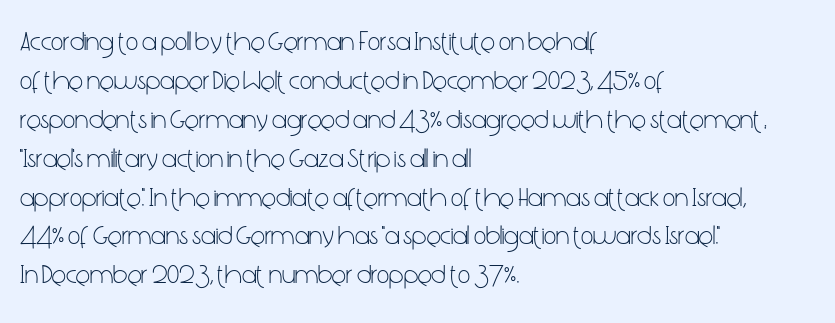
The image shows 27 px text type, upright; set left-aligned, normal line spacing (1.44x), normal letter spacing, not underlined.
